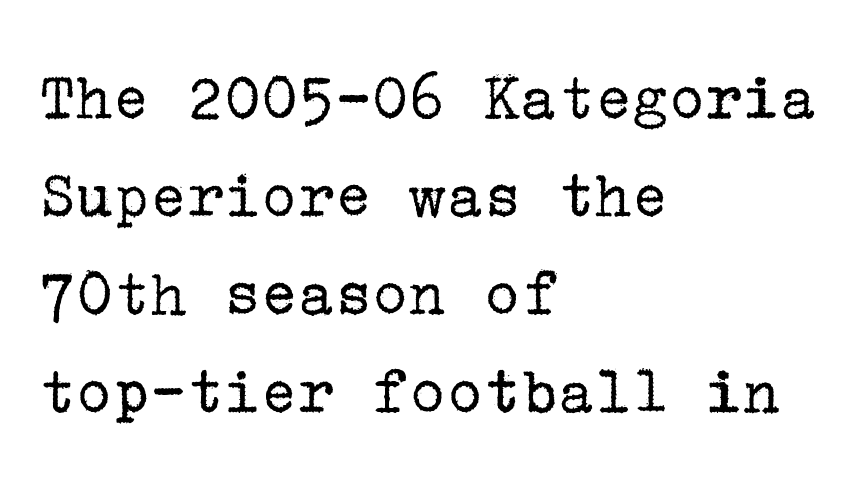
These glyphs show unthickened strokes, regular width or finer. The vertical gap from one line to the next is medium. Observe the ordinary spacing: letters are neighbours, not strangers. Posture: straight, roman, zero tilt. The gap between lines stays unmarked.
